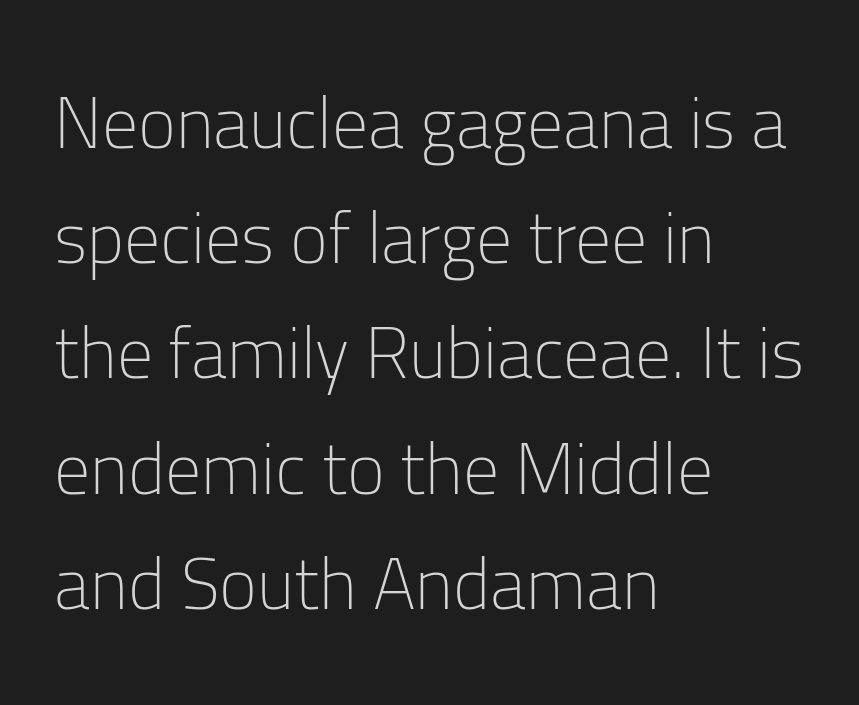
The image shows 72 px light sans-serif type, upright; set left-aligned, normal line spacing (1.6x), normal letter spacing, not underlined; low stroke contrast and a medium x-height.
